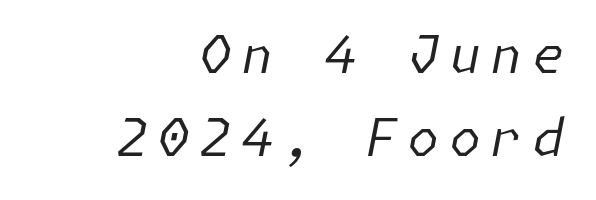
Heaviness? Minimal to ordinary, like unemphasized prose. Casual observation: everything's shoved over to the right. Unmarked baselines from the first word to the last. In terms of posture, this sample is oblique.
